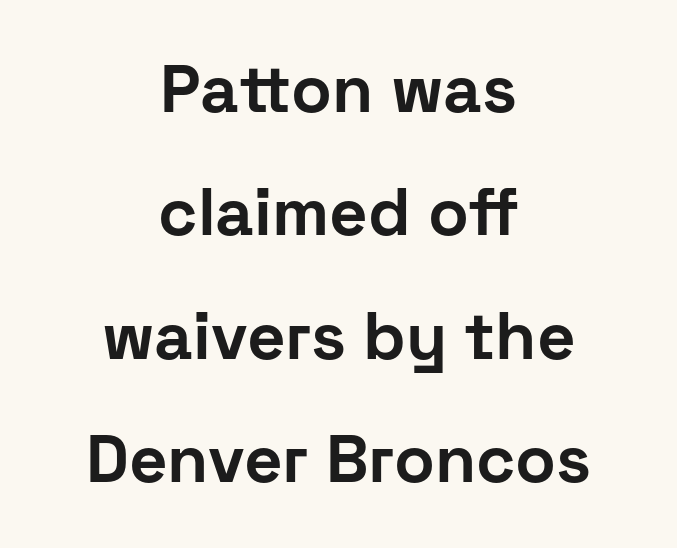
The image shows 67 px bold sans-serif type, upright; set centered, line spacing 1.84x, normal letter spacing, not underlined; low stroke contrast and a medium x-height.
